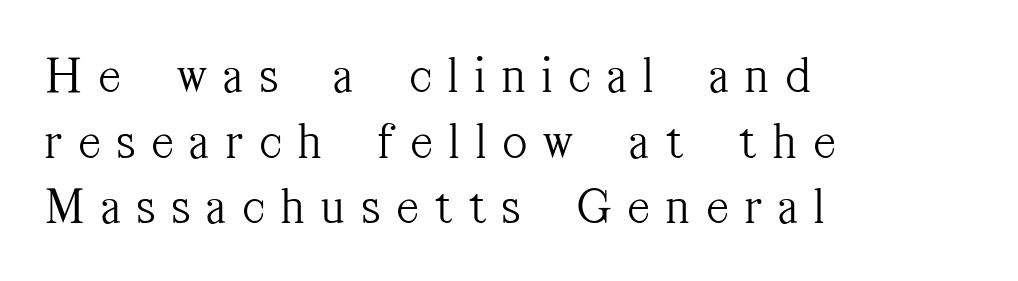
The image shows 52 px light, condensed serif type, upright; set left-aligned, normal line spacing (1.26x), unusually wide letter spacing (+0.33 em), not underlined; medium stroke contrast and a medium x-height.
